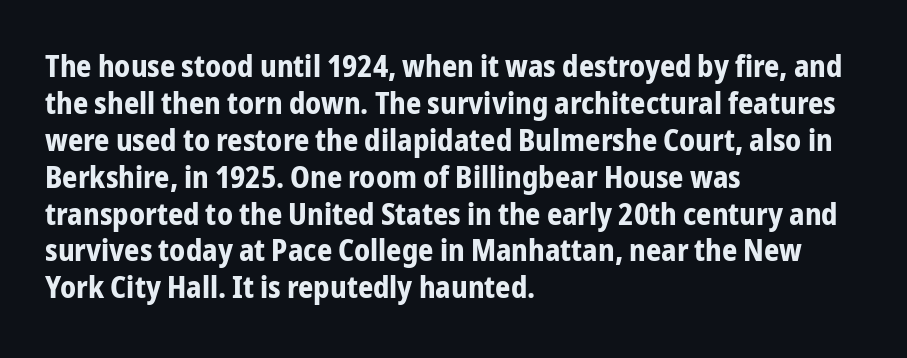
Q: Is the text bold? A: Yes.
Q: Is the text italic (slanted)? A: No, it is upright.
Q: Is the typeface a serif or a sans-serif typeface? A: Sans-serif.
Q: Is the text underlined? A: No.
Q: How is the paragraph aligned? A: Left-aligned.
Q: Is the spacing between letters normal or unusually wide? A: Normal.
Q: Width (condensed, normal, or wide)? A: Condensed.
Q: Stroke contrast? A: Low.
Q: x-height? A: Medium.
Q: Monospaced? A: No.
